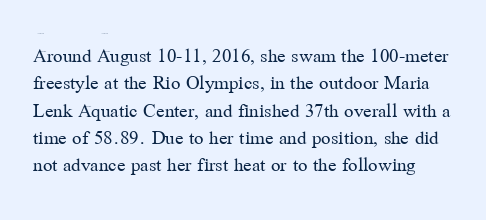
The image shows 21 px text type, upright; set normal line spacing (1.3x), normal letter spacing, not underlined.
